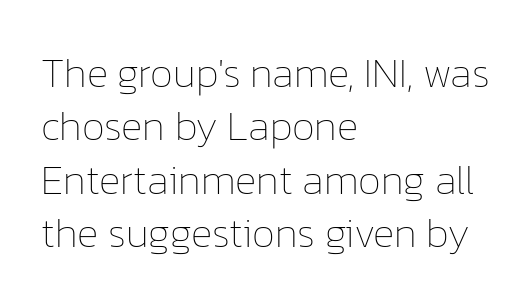
Q: Is the text bold? A: No.
Q: Is the text italic (slanted)? A: No, it is upright.
Q: Is the text underlined? A: No.
Q: How is the paragraph aligned? A: Left-aligned.
Q: Is the spacing between letters normal or unusually wide? A: Normal.
Q: Is the spacing between lines tight, normal or loose? A: Normal.
Q: Width (condensed, normal, or wide)? A: Normal.
Q: Stroke contrast? A: Low.
Q: x-height? A: Medium.
Q: Monospaced? A: No.
